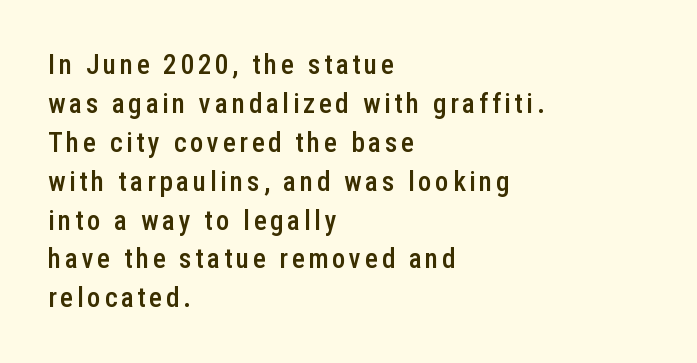
Q: Is the text bold? A: Semi-bold.
Q: Is the text italic (slanted)? A: No, it is upright.
Q: Is the text underlined? A: No.
Q: How is the paragraph aligned? A: Left-aligned.
Q: Is the spacing between lines tight, normal or loose? A: Normal.
